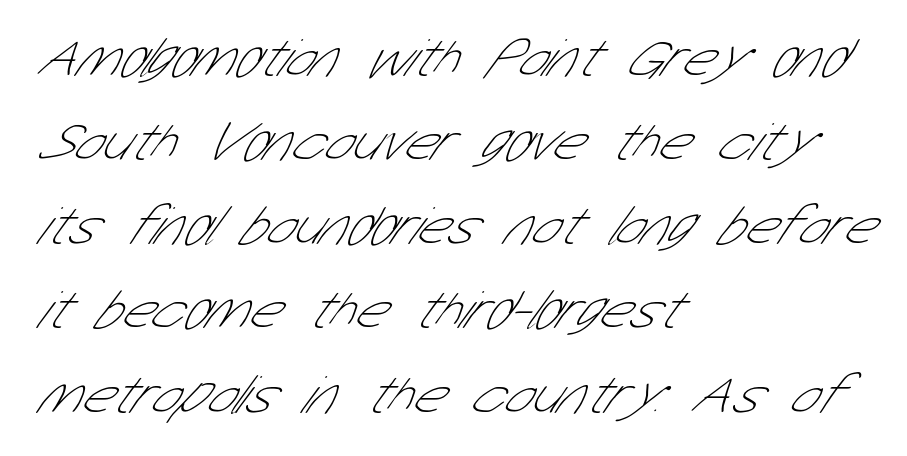
{"serif": "no", "bold": "no", "weight": "thin", "width": "condensed", "stroke_contrast": "low", "x_height": "medium", "monospaced": "no", "underline": "no", "align": "left", "line_spacing": "normal", "line_spacing_ratio": 1.53, "letter_spacing": "normal", "letter_spacing_em": 0.0, "glyph_px": 55}
